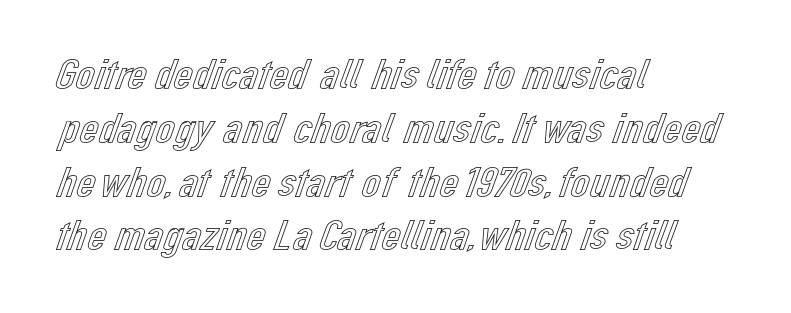
Q: Is the text italic (slanted)? A: Yes.
Q: Is the text underlined? A: No.
Q: How is the paragraph aligned? A: Left-aligned.
Q: Is the spacing between letters normal or unusually wide? A: Normal.
Q: Is the spacing between lines tight, normal or loose? A: Normal.
Q: Width (condensed, normal, or wide)? A: Normal.
Q: x-height? A: Medium.
Q: Monospaced? A: No.
